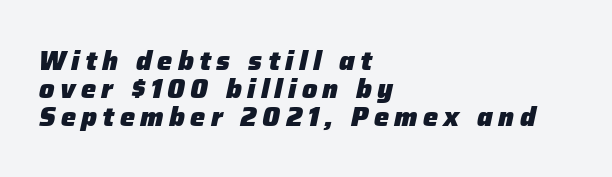
Q: Is the text bold? A: Yes.
Q: Is the text italic (slanted)? A: Yes, it leans right by about 12 degrees.
Q: Is the text underlined? A: No.
Q: How is the paragraph aligned? A: Left-aligned.
Q: Is the spacing between letters normal or unusually wide? A: Unusually wide.
Q: Is the spacing between lines tight, normal or loose? A: Tight.
